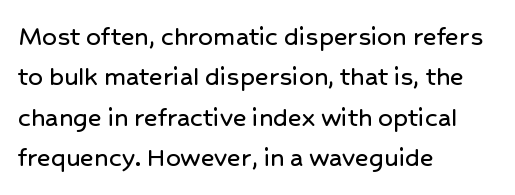
Q: Is the text italic (slanted)? A: No, it is upright.
Q: Is the typeface a serif or a sans-serif typeface? A: Sans-serif.
Q: Is the text underlined? A: No.
Q: How is the paragraph aligned? A: Left-aligned.
Q: Is the spacing between letters normal or unusually wide? A: Normal.
Q: Is the spacing between lines tight, normal or loose? A: Normal.
Q: Width (condensed, normal, or wide)? A: Normal.
Q: Stroke contrast? A: Low.
Q: x-height? A: Medium.
Q: Monospaced? A: No.
